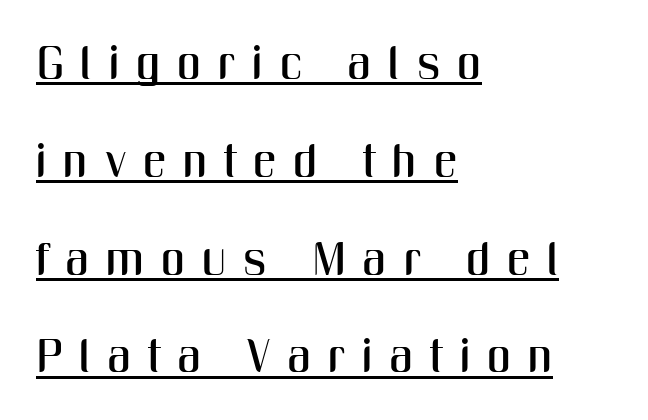
Do the characters align in a grid? No, the font is proportional. The specimen reads as upright at a glance. Tracking value appears strongly positive — letters spread wide. This sample is left-justified, so line endings fall wherever the words run out. In terms of letterform style, serifs are entirely absent. Caption: lettering with a line underneath.
